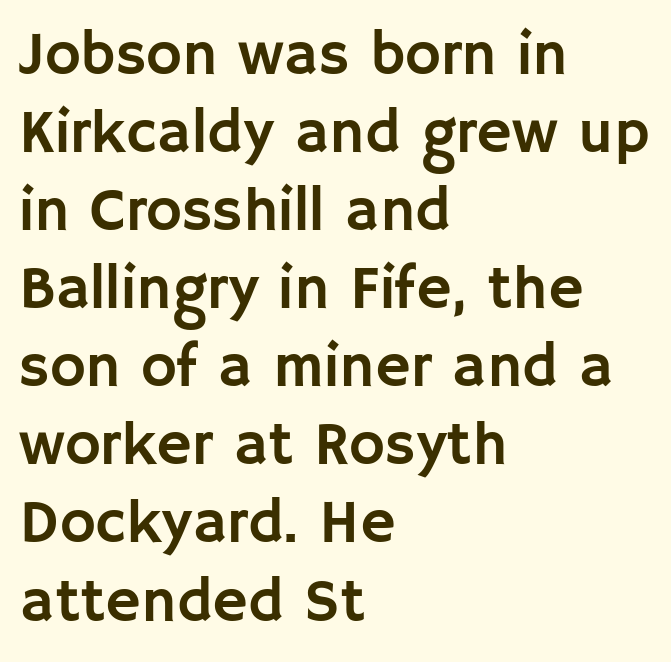
Q: Is the text italic (slanted)? A: No, it is upright.
Q: Is the typeface a serif or a sans-serif typeface? A: Sans-serif.
Q: Is the text underlined? A: No.
Q: How is the paragraph aligned? A: Left-aligned.
Q: Is the spacing between letters normal or unusually wide? A: Normal.
Q: Is the spacing between lines tight, normal or loose? A: Normal.
Q: Width (condensed, normal, or wide)? A: Normal.
Q: Stroke contrast? A: Low.
Q: x-height? A: Large.
Q: Monospaced? A: No.
